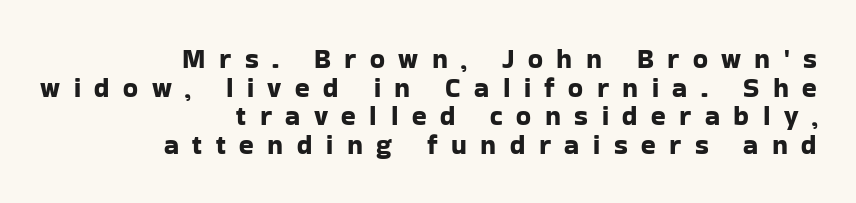
The image shows 27 px text type, upright; set right-aligned, tight line spacing (1.06x), unusually wide letter spacing (+0.5 em), not underlined.
